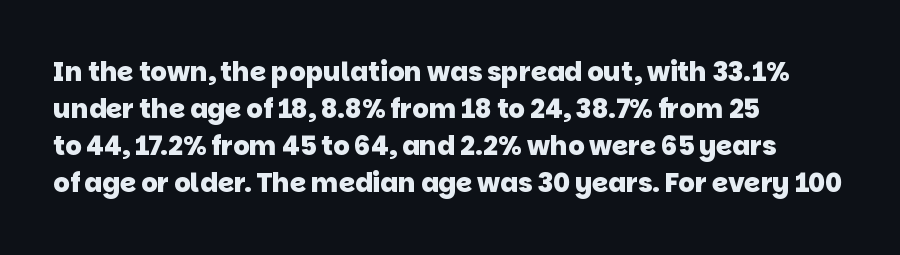
The image shows 26 px bold type; set left-aligned, normal line spacing (1.42x), normal letter spacing, not underlined.
